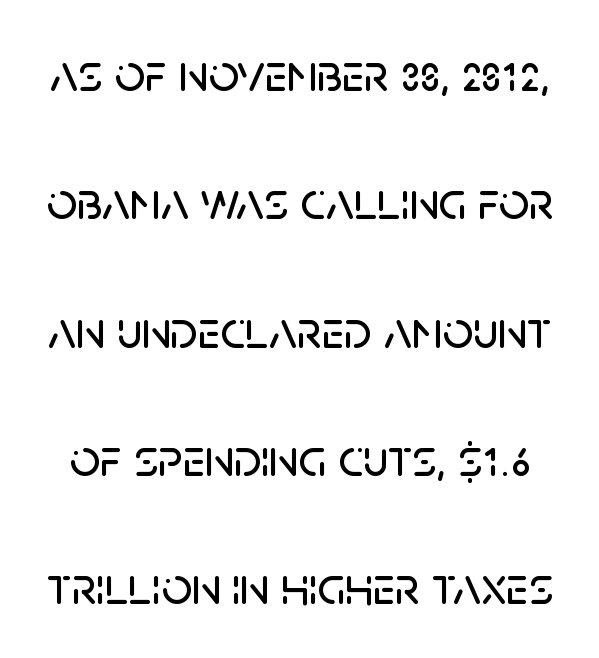
Q: Is the text italic (slanted)? A: No, it is upright.
Q: Is the typeface a serif or a sans-serif typeface? A: Sans-serif.
Q: Is the text underlined? A: No.
Q: Is the spacing between letters normal or unusually wide? A: Normal.
Q: Is the spacing between lines tight, normal or loose? A: Loose.
Q: Width (condensed, normal, or wide)? A: Normal.
Q: Stroke contrast? A: Low.
Q: x-height? A: Large.
Q: Monospaced? A: No.
